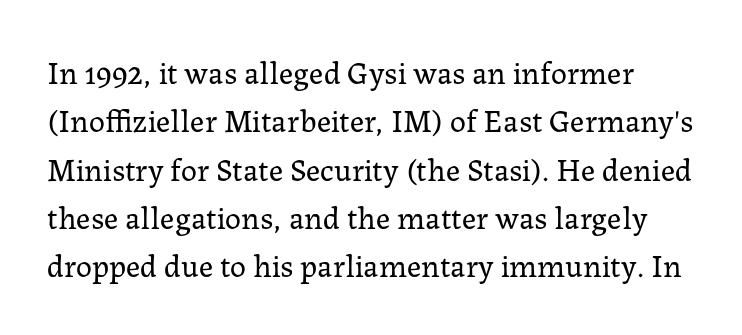
Q: Is the text bold? A: No.
Q: Is the text italic (slanted)? A: No, it is upright.
Q: Is the typeface a serif or a sans-serif typeface? A: Serif.
Q: Is the text underlined? A: No.
Q: Is the spacing between letters normal or unusually wide? A: Normal.
Q: Is the spacing between lines tight, normal or loose? A: Normal.
Q: Width (condensed, normal, or wide)? A: Normal.
Q: Stroke contrast? A: Low.
Q: x-height? A: Medium.
Q: Monospaced? A: No.
